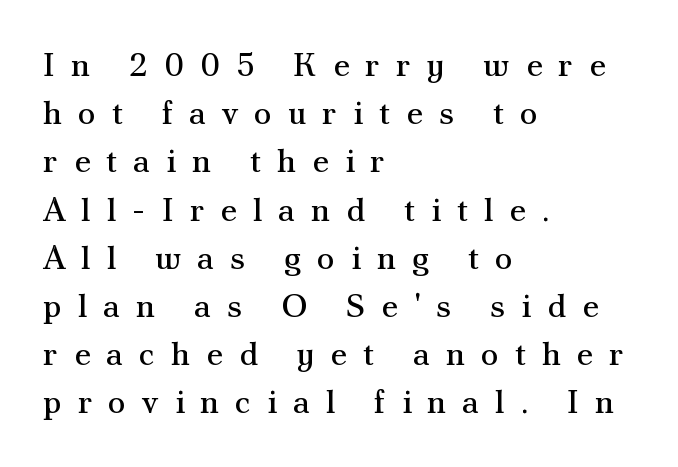
Q: Is the text bold? A: No.
Q: Is the text italic (slanted)? A: No, it is upright.
Q: Is the typeface a serif or a sans-serif typeface? A: Serif.
Q: Is the text underlined? A: No.
Q: How is the paragraph aligned? A: Left-aligned.
Q: Is the spacing between letters normal or unusually wide? A: Unusually wide.
Q: Is the spacing between lines tight, normal or loose? A: Normal.
Q: Width (condensed, normal, or wide)? A: Normal.
Q: Stroke contrast? A: Medium.
Q: x-height? A: Small.
Q: Monospaced? A: No.
